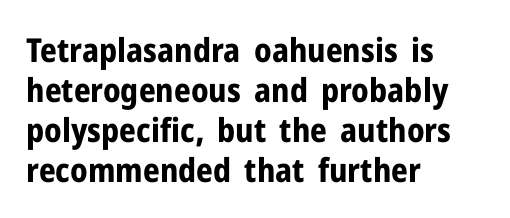
The image shows 33 px bold sans-serif type, upright; set left-aligned, line spacing 1.21x, normal letter spacing, not underlined; low stroke contrast and a medium x-height.
